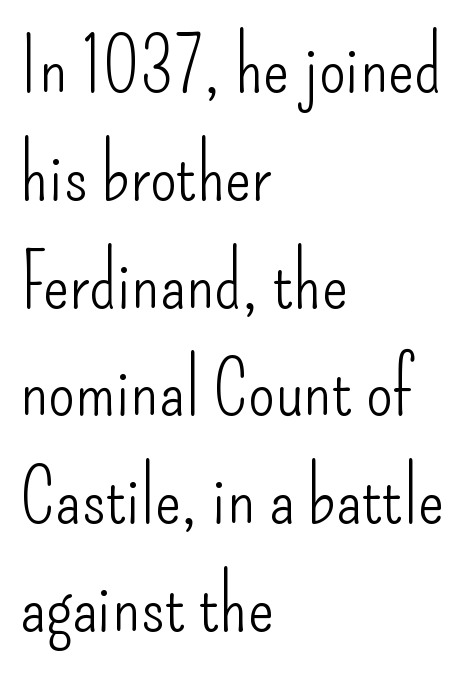
The image shows 77 px light, condensed sans-serif type, upright; set left-aligned, normal line spacing (1.4x), normal letter spacing, not underlined; low stroke contrast and a small x-height.
